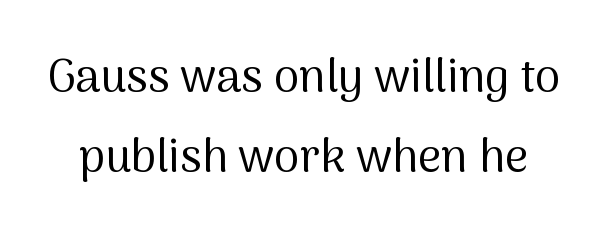
The image shows 46 px regular-weight sans-serif type, upright; set line spacing 1.73x, normal letter spacing, not underlined; medium stroke contrast and a medium x-height.
